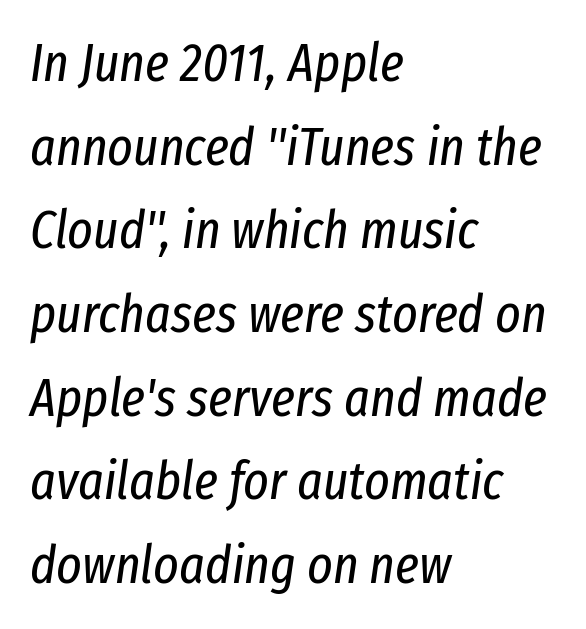
Does the leading feel generous? No, just average. Descenders are the only things crossing below the line. Proportional: the letters do not fall into vertical columns. Short note: letters normally spaced. The typesetter chose a ragged-right arrangement here. This reads as an unemphasized weight, regular at the heaviest.
